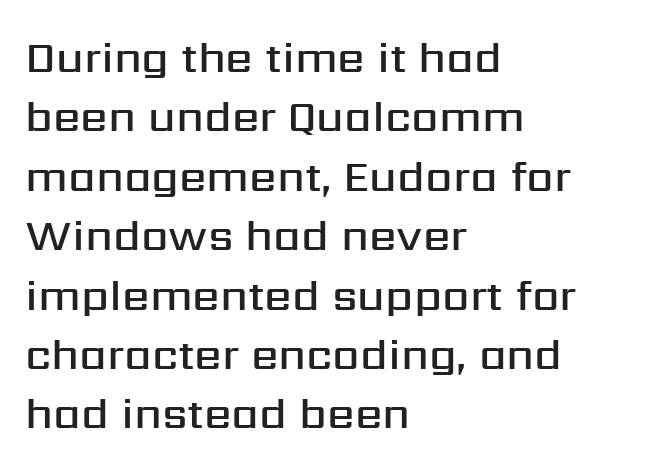
{"serif": "no", "italic": "no", "bold": "semi", "weight": "semibold", "width": "normal", "stroke_contrast": "medium", "x_height": "medium", "monospaced": "no", "underline": "no", "align": "left", "line_spacing": "normal", "line_spacing_ratio": 1.35, "letter_spacing": "normal", "letter_spacing_em": 0.0, "glyph_px": 44}
